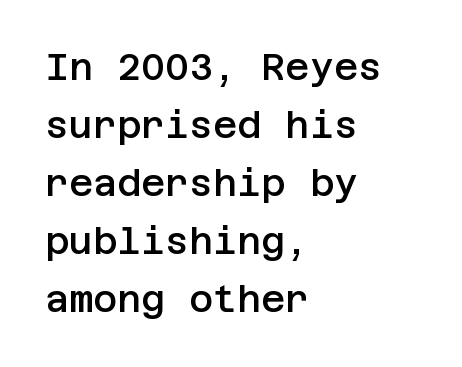
The image shows 37 px semibold sans-serif type, upright; set left-aligned, normal line spacing (1.57x), normal letter spacing, not underlined; low stroke contrast and a large x-height.
